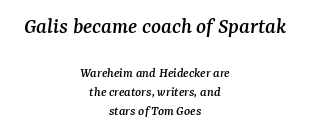
Designer's note — italics engaged. Two sizes are in play, and the larger belongs to the first block. Each new line begins a customary step beneath the previous one. Nobody touched the tracking dial on this one. Each line is balanced around a shared central axis.
